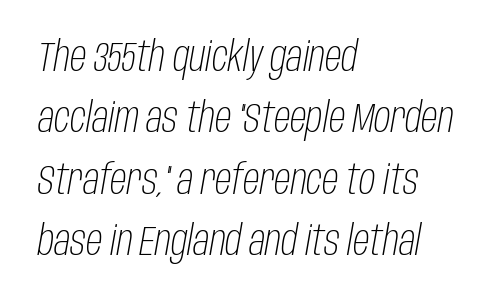
Short and long lines alike share a common starting point at left. Quick note: italic. Only glyphs here, with clear space below each row. The gaps between neighbouring characters are ordinary and unremarkable. Note the varied advance widths — an 'i' is clearly narrower than an 'm'.
